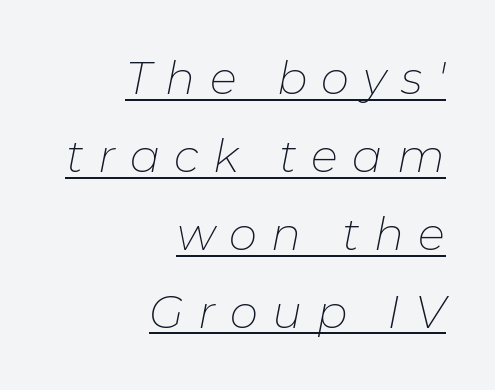
{"italic": "yes", "lean": "right", "slant_degrees": 11, "bold": "no", "weight": "thin", "width": "normal", "stroke_contrast": "low", "x_height": "medium", "monospaced": "no", "underline": "yes", "align": "right", "line_spacing_ratio": 1.73, "letter_spacing": "wide", "letter_spacing_em": 0.32, "glyph_px": 45}
